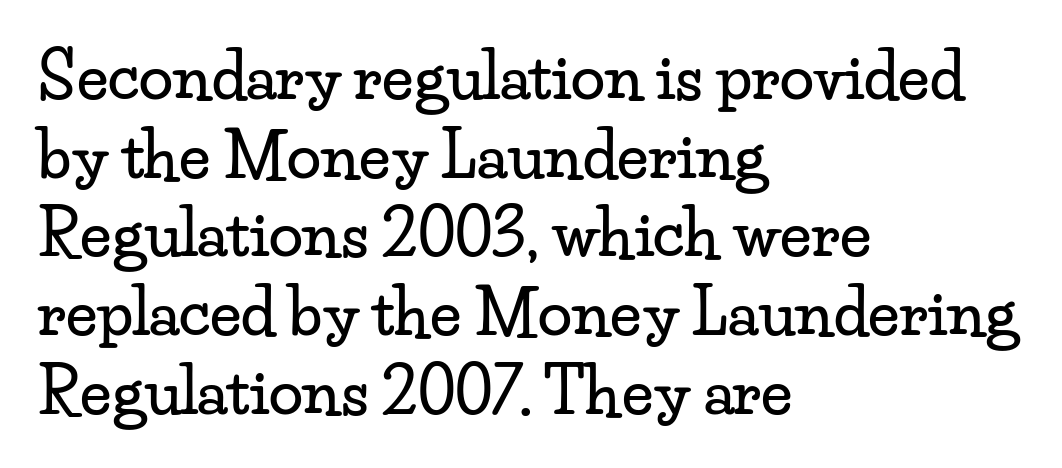
Q: Is the text italic (slanted)? A: No, it is upright.
Q: Is the typeface a serif or a sans-serif typeface? A: Serif.
Q: Is the text underlined? A: No.
Q: How is the paragraph aligned? A: Left-aligned.
Q: Is the spacing between letters normal or unusually wide? A: Normal.
Q: Is the spacing between lines tight, normal or loose? A: Normal.
Q: Width (condensed, normal, or wide)? A: Wide.
Q: Stroke contrast? A: Low.
Q: x-height? A: Small.
Q: Monospaced? A: No.
